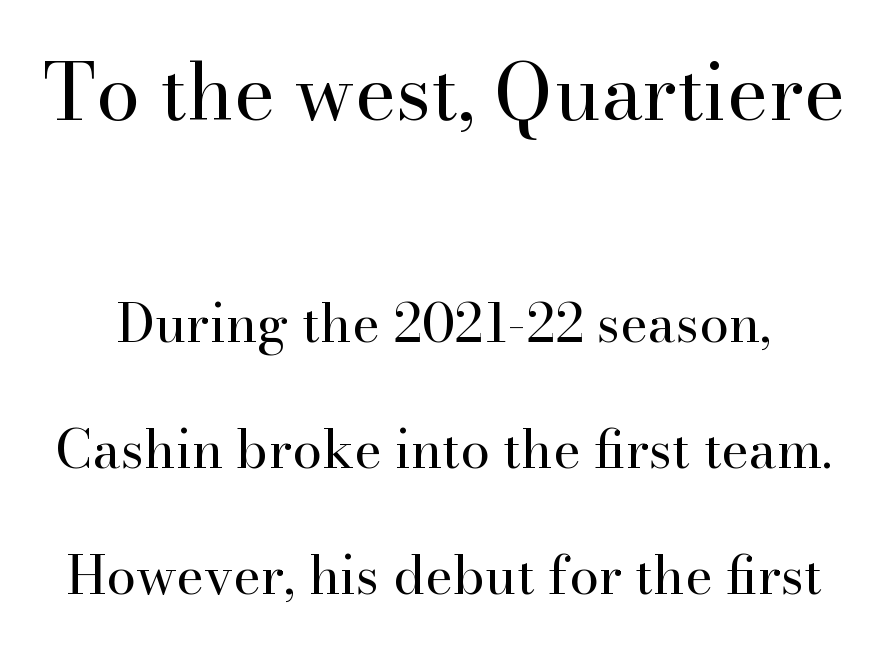
{"serif": "yes", "italic": "no", "bold": "no", "weight": "regular", "width": "normal", "stroke_contrast": "high", "x_height": "small", "monospaced": "no", "underline": "no", "line_spacing": "loose", "line_spacing_ratio": 2.38, "letter_spacing": "normal", "letter_spacing_em": 0.0, "larger_block": "first", "size_ratio": 1.49, "glyph_px": 79}
